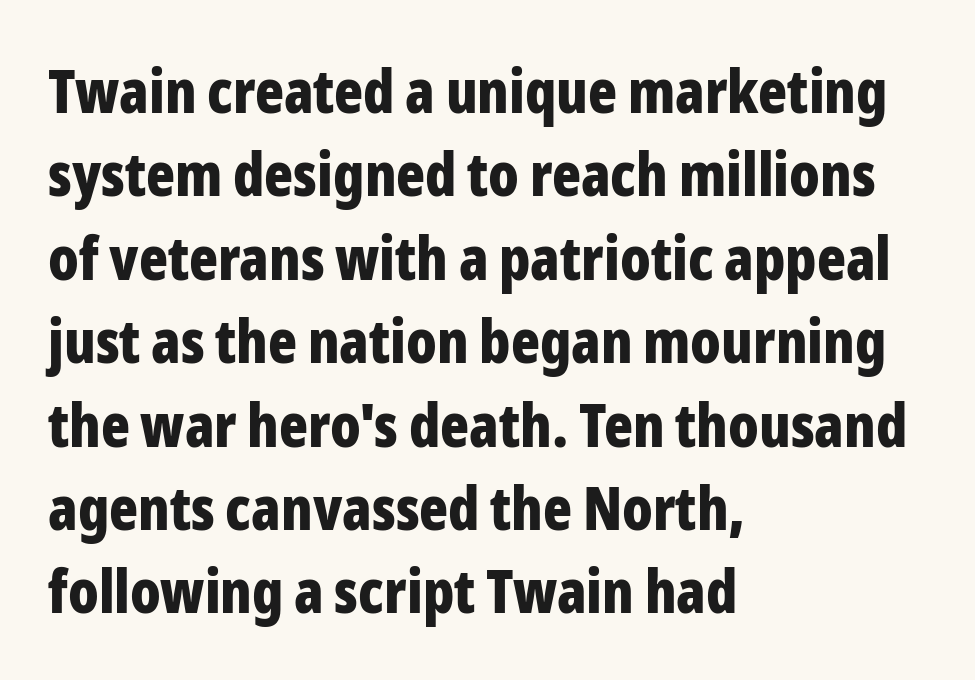
The line texture is even and compact thanks to regular tracking. Note the varied advance widths — an 'i' is clearly narrower than an 'm'. If you drew a line through each stem, it would be perfectly vertical. Caption: bold face, heavy strokes.
